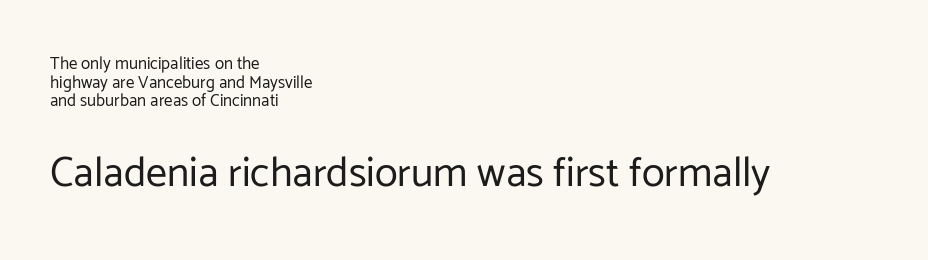
Q: Is the text bold? A: No.
Q: Is the text italic (slanted)? A: No, it is upright.
Q: Is the typeface a serif or a sans-serif typeface? A: Sans-serif.
Q: Is the text underlined? A: No.
Q: How is the paragraph aligned? A: Left-aligned.
Q: Is the spacing between letters normal or unusually wide? A: Normal.
Q: Is the spacing between lines tight, normal or loose? A: Tight.
Q: Which block of text is set in a larger size, the first (top) or the second (bottom)? A: The second (bottom) one.
Q: Width (condensed, normal, or wide)? A: Normal.
Q: Stroke contrast? A: Low.
Q: x-height? A: Medium.
Q: Monospaced? A: No.
